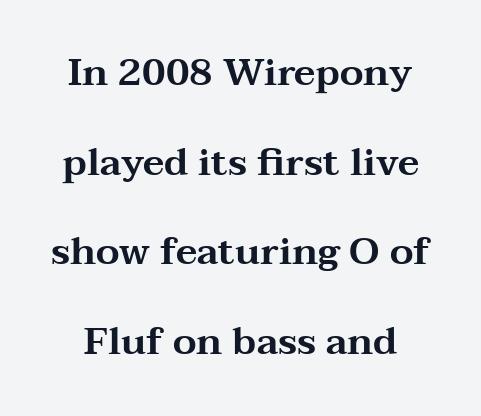
{"serif": "yes", "italic": "no", "width": "wide", "stroke_contrast": "medium", "x_height": "medium", "monospaced": "no", "underline": "no", "line_spacing": "loose", "line_spacing_ratio": 2.36, "letter_spacing": "normal", "letter_spacing_em": 0.0, "glyph_px": 38}
